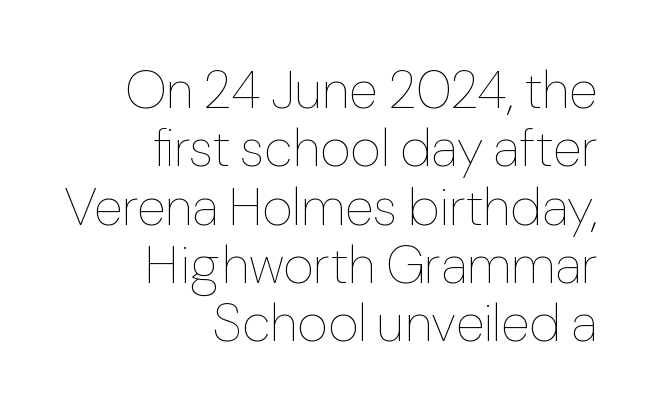
Q: Is the text bold? A: No.
Q: Is the text italic (slanted)? A: No, it is upright.
Q: Is the text underlined? A: No.
Q: How is the paragraph aligned? A: Right-aligned.
Q: Is the spacing between letters normal or unusually wide? A: Normal.
Q: Is the spacing between lines tight, normal or loose? A: Tight.
Q: Width (condensed, normal, or wide)? A: Normal.
Q: Stroke contrast? A: Low.
Q: x-height? A: Medium.
Q: Monospaced? A: No.
